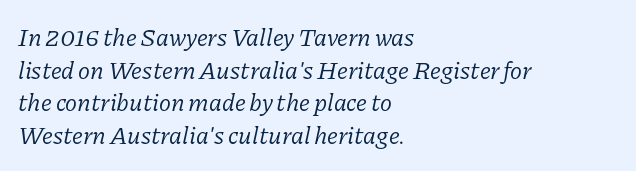
The image shows 25 px text type, italic (leaning right); set left-aligned, normal line spacing (1.31x), normal letter spacing, not underlined.
